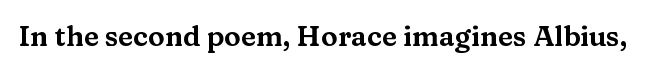
Q: Is the text italic (slanted)? A: No, it is upright.
Q: Is the typeface a serif or a sans-serif typeface? A: Serif.
Q: Is the text underlined? A: No.
Q: Is the spacing between letters normal or unusually wide? A: Normal.
Q: Width (condensed, normal, or wide)? A: Wide.
Q: Stroke contrast? A: Medium.
Q: x-height? A: Medium.
Q: Monospaced? A: No.
